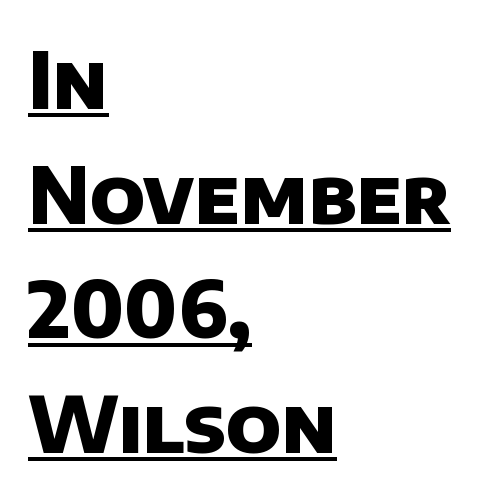
The image shows 78 px heavy sans-serif type; set left-aligned, normal line spacing (1.47x), normal letter spacing, underlined; low stroke contrast and a large x-height.
